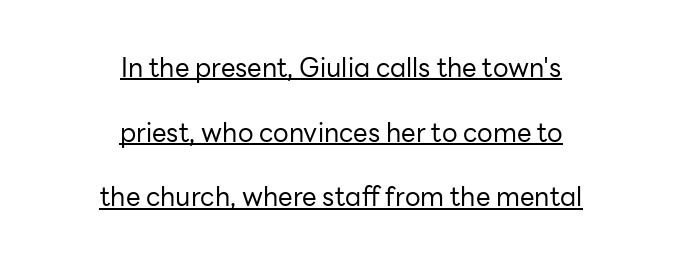
In CSS terms this would be text-align: center. Notice how the stems are strictly vertical — no italics here. You could fit nearly another row in the gap between these rows. The words here are underlined. The horizontal fit of the characters is conventional and even. These glyphs show unthickened strokes, regular width or finer.
